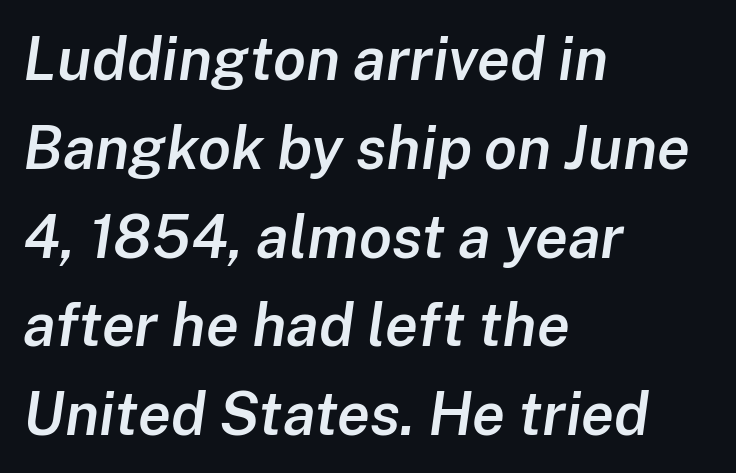
Looks like regular typesetting: each glyph gets only the width it needs. This rendering uses left alignment, leaving the right contour irregular. The passage shown stacks its lines at a standard gap. This rendering leaves character spacing at its baseline value. The typography opts for an oblique posture over an upright one.
